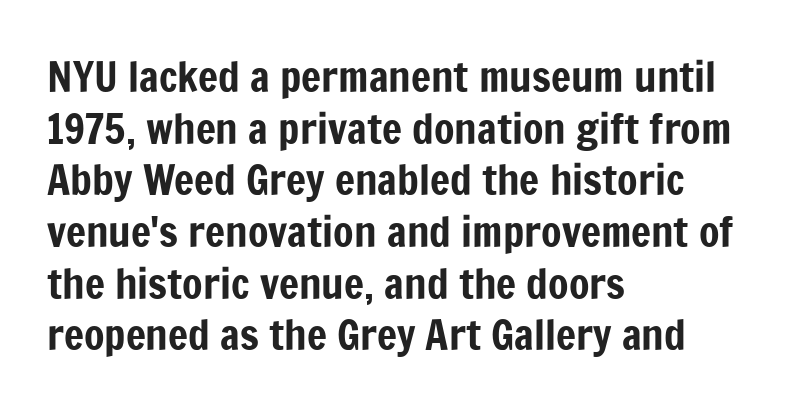
Q: Is the text italic (slanted)? A: No, it is upright.
Q: Is the typeface a serif or a sans-serif typeface? A: Sans-serif.
Q: Is the text underlined? A: No.
Q: How is the paragraph aligned? A: Left-aligned.
Q: Is the spacing between letters normal or unusually wide? A: Normal.
Q: Width (condensed, normal, or wide)? A: Condensed.
Q: Stroke contrast? A: Low.
Q: x-height? A: Medium.
Q: Monospaced? A: No.
